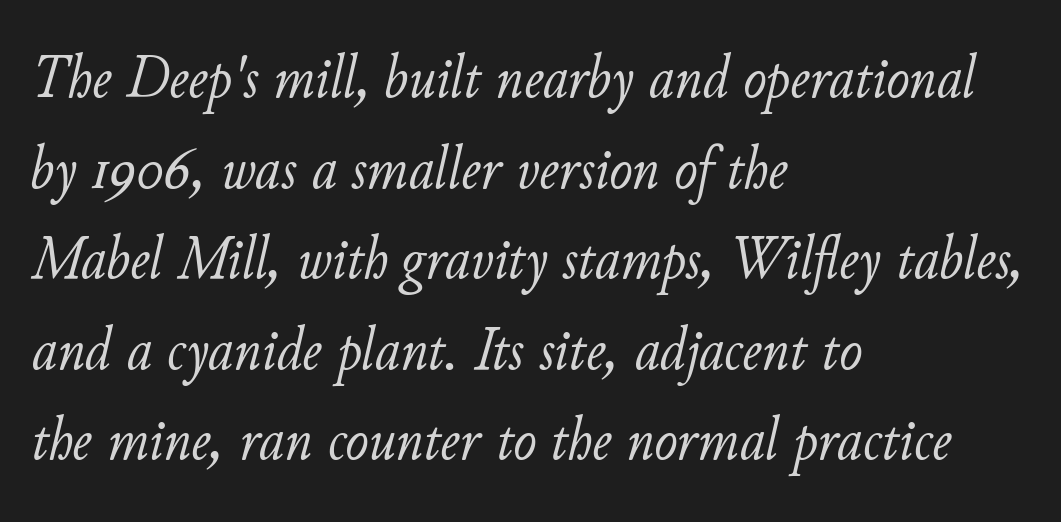
The image shows 62 px light type, italic (leaning right); set left-aligned, normal line spacing (1.46x), normal letter spacing, not underlined; low stroke contrast and a small x-height.
